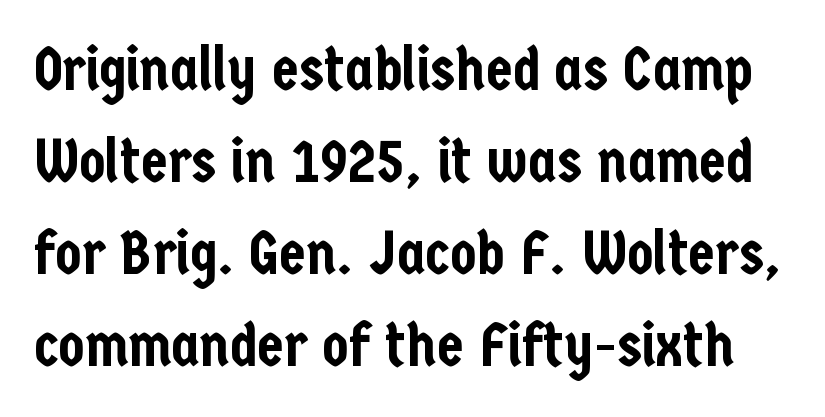
Q: Is the text italic (slanted)? A: No, it is upright.
Q: Is the typeface a serif or a sans-serif typeface? A: Sans-serif.
Q: Is the text underlined? A: No.
Q: Is the spacing between letters normal or unusually wide? A: Normal.
Q: Is the spacing between lines tight, normal or loose? A: Normal.
Q: Width (condensed, normal, or wide)? A: Condensed.
Q: Stroke contrast? A: Low.
Q: x-height? A: Medium.
Q: Monospaced? A: No.
